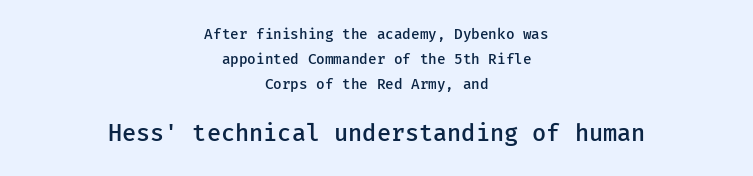
Q: Is the text bold? A: Semi-bold.
Q: Is the text italic (slanted)? A: No, it is upright.
Q: Is the text underlined? A: No.
Q: How is the paragraph aligned? A: Centered.
Q: Is the spacing between letters normal or unusually wide? A: Normal.
Q: Which block of text is set in a larger size, the first (top) or the second (bottom)? A: The second (bottom) one.
